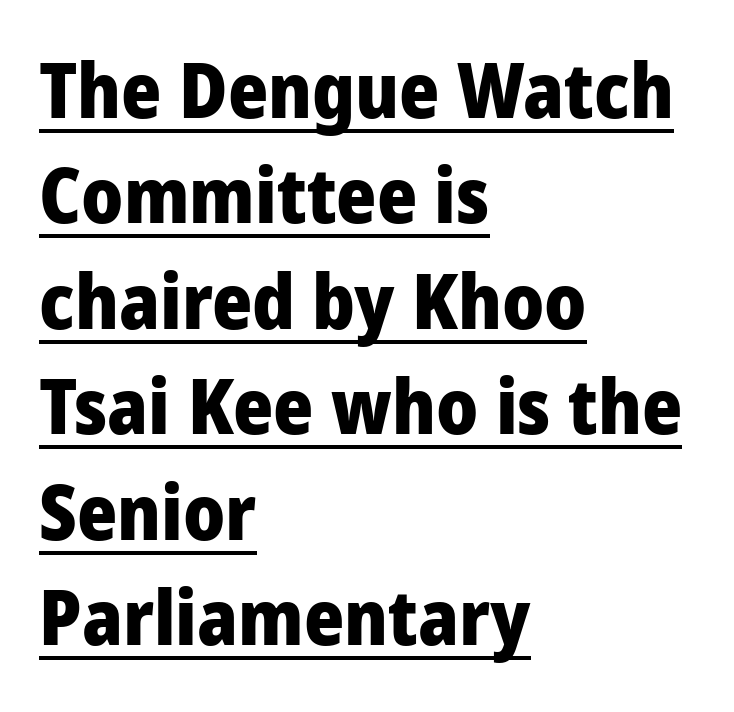
The image shows 77 px heavy, condensed sans-serif type, upright; set left-aligned, normal line spacing (1.37x), normal letter spacing, underlined; low stroke contrast and a large x-height.
